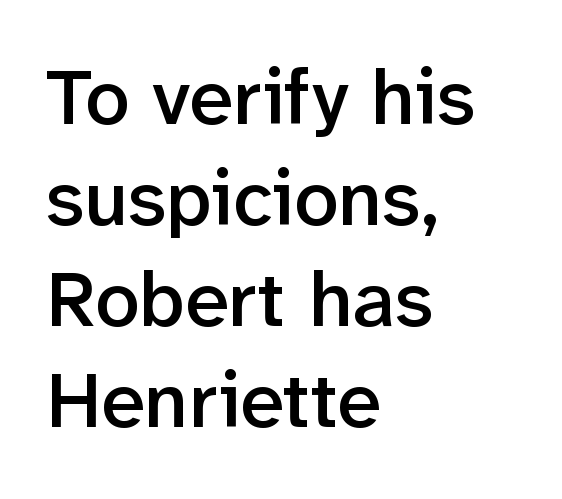
Q: Is the text bold? A: Semi-bold.
Q: Is the text italic (slanted)? A: No, it is upright.
Q: Is the typeface a serif or a sans-serif typeface? A: Sans-serif.
Q: Is the text underlined? A: No.
Q: How is the paragraph aligned? A: Left-aligned.
Q: Is the spacing between letters normal or unusually wide? A: Normal.
Q: Is the spacing between lines tight, normal or loose? A: Normal.
Q: Width (condensed, normal, or wide)? A: Normal.
Q: Stroke contrast? A: Low.
Q: x-height? A: Medium.
Q: Monospaced? A: No.
